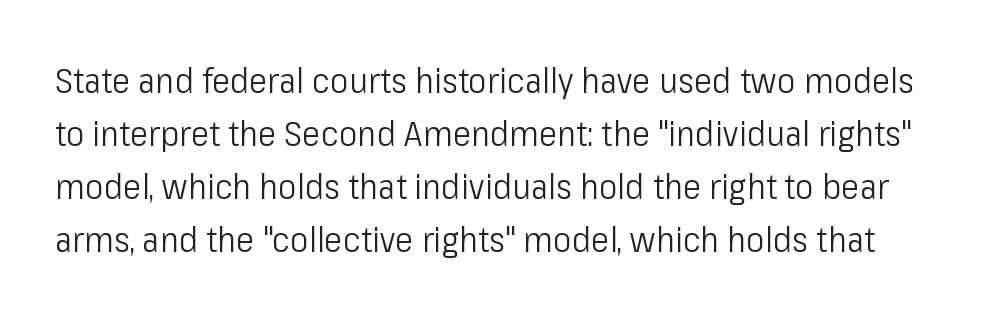
The image shows 35 px light, condensed sans-serif type, upright; set normal line spacing (1.51x), normal letter spacing, not underlined; low stroke contrast and a medium x-height.
